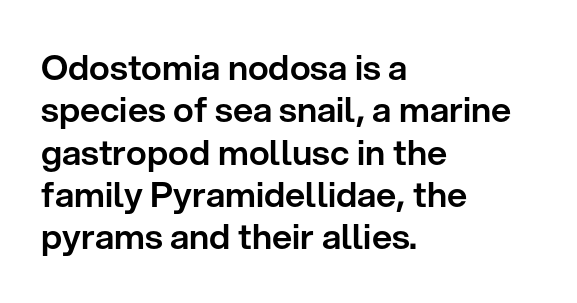
The image shows 35 px sans-serif type, upright; set left-aligned, line spacing 1.21x, normal letter spacing, not underlined; low stroke contrast and a medium x-height.
